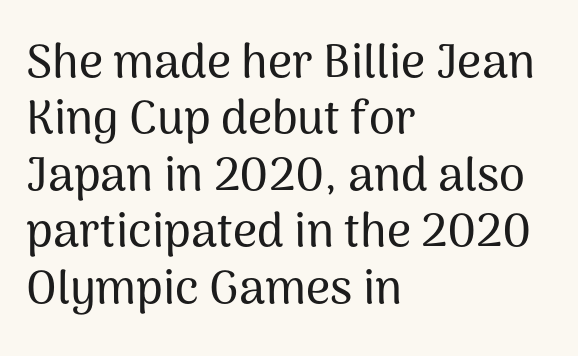
Posture: vertical. Honestly, the letter spacing is just normal — you wouldn't notice it. No feet cap the strokes, marking this as sans-serif type. The face used here is proportionally spaced, like ordinary book or web type. Check the space under the baseline: it is left empty.
